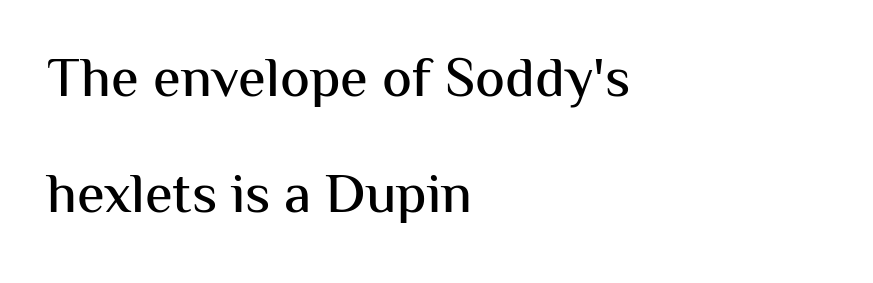
Here the designer chose a conventional face with non-uniform glyph widths. In terms of letterspacing, this is plain default setting. Does the type have serifs? No, each stem ends abruptly. Tall strokes in this sample are plumb rather than angled. Decoration check: the copy has no underline.
